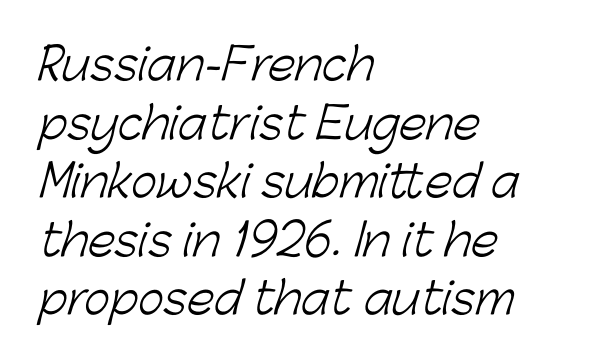
Weight class: somewhere from thin through regular. These lines stack with their left ends in a neat column. Underline: absent. Observe the absence of serifs on each vertical stroke in this sample. Proportional: the letters do not fall into vertical columns.
